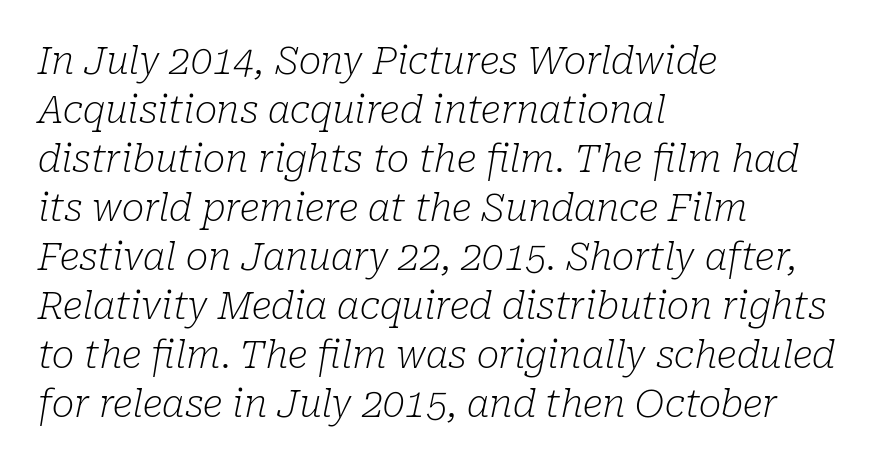
The image shows 38 px light serif type, italic (leaning right); set left-aligned, normal line spacing (1.29x), normal letter spacing, not underlined; low stroke contrast and a medium x-height.
